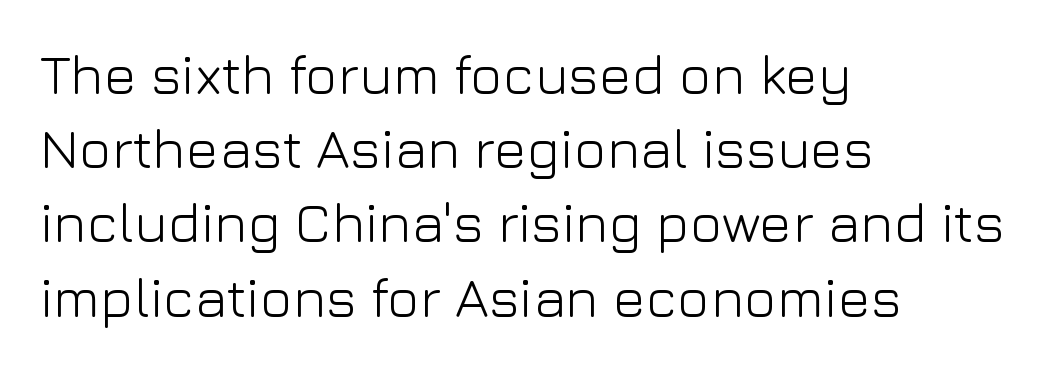
Q: Is the text bold? A: No.
Q: Is the text italic (slanted)? A: No, it is upright.
Q: Is the typeface a serif or a sans-serif typeface? A: Sans-serif.
Q: Is the text underlined? A: No.
Q: How is the paragraph aligned? A: Left-aligned.
Q: Is the spacing between letters normal or unusually wide? A: Normal.
Q: Is the spacing between lines tight, normal or loose? A: Normal.
Q: Width (condensed, normal, or wide)? A: Normal.
Q: Stroke contrast? A: Low.
Q: x-height? A: Medium.
Q: Monospaced? A: No.
